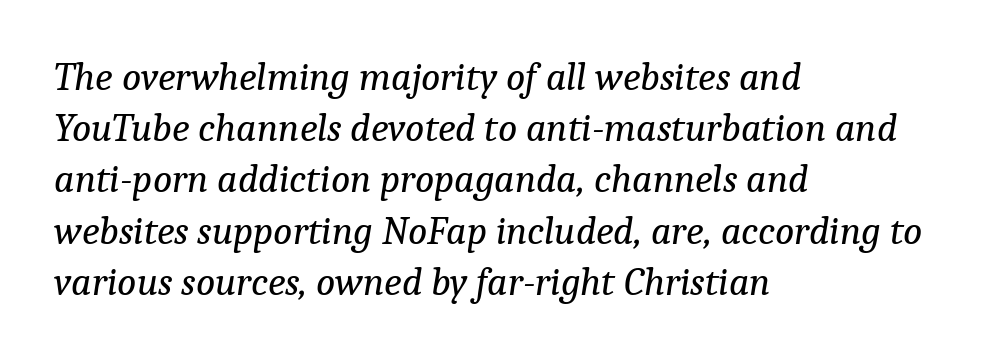
Q: Is the text bold? A: No.
Q: Is the text italic (slanted)? A: Yes, it leans right by about 9 degrees.
Q: Is the typeface a serif or a sans-serif typeface? A: Serif.
Q: Is the text underlined? A: No.
Q: How is the paragraph aligned? A: Left-aligned.
Q: Is the spacing between letters normal or unusually wide? A: Normal.
Q: Is the spacing between lines tight, normal or loose? A: Normal.
Q: Width (condensed, normal, or wide)? A: Normal.
Q: Stroke contrast? A: Low.
Q: x-height? A: Medium.
Q: Monospaced? A: No.
